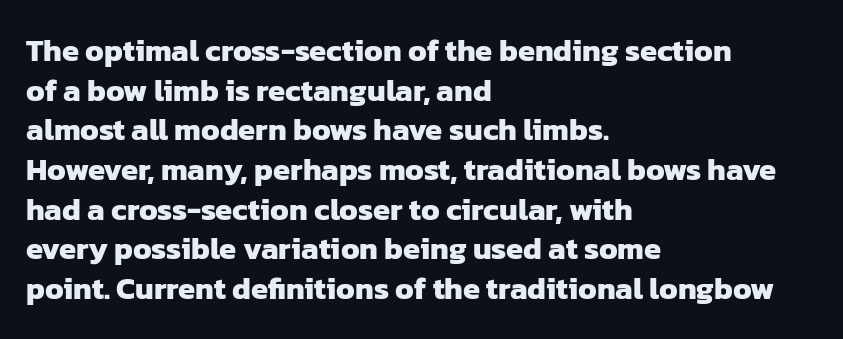
The image shows 31 px heavy sans-serif type; set left-aligned, normal line spacing (1.28x), normal letter spacing, not underlined; low stroke contrast and a medium x-height.
